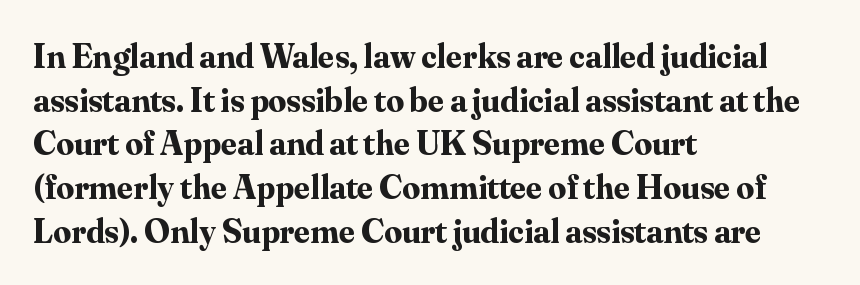
{"serif": "yes", "italic": "no", "bold": "yes", "weight": "bold", "width": "normal", "stroke_contrast": "medium", "x_height": "small", "monospaced": "no", "underline": "no", "align": "left", "line_spacing": "normal", "line_spacing_ratio": 1.25, "letter_spacing": "normal", "letter_spacing_em": 0.0, "glyph_px": 35}
